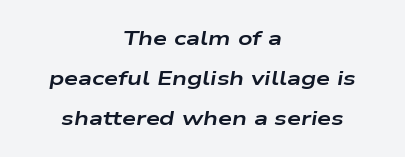
{"italic": "yes", "lean": "right", "slant_degrees": 9, "bold": "yes", "underline": "no", "align": "center", "line_spacing": "loose", "line_spacing_ratio": 2.0, "letter_spacing": "normal", "letter_spacing_em": 0.0, "glyph_px": 20}
